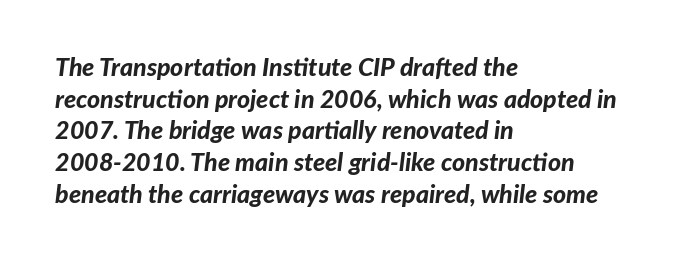
Descenders hang freely into open space. The space between consecutive lines is moderate. Heft: maximum for text — a bold. The text carries the slant typical of an italic or oblique font.
